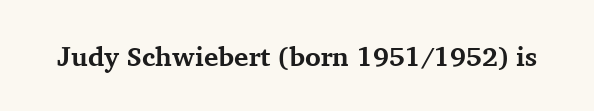
What stands out about the letter spacing? Nothing — it is the standard amount. No italicization has been applied; the sample stays upright. The gap between lines stays unmarked. Thick stems and heavy bowls — unmistakably bold.
